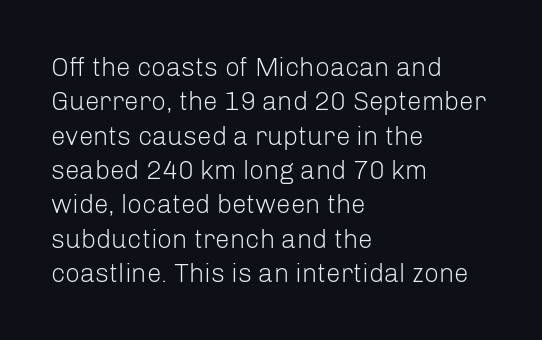
The image shows 26 px text type, upright; set left-aligned, normal line spacing (1.32x), normal letter spacing, not underlined.
